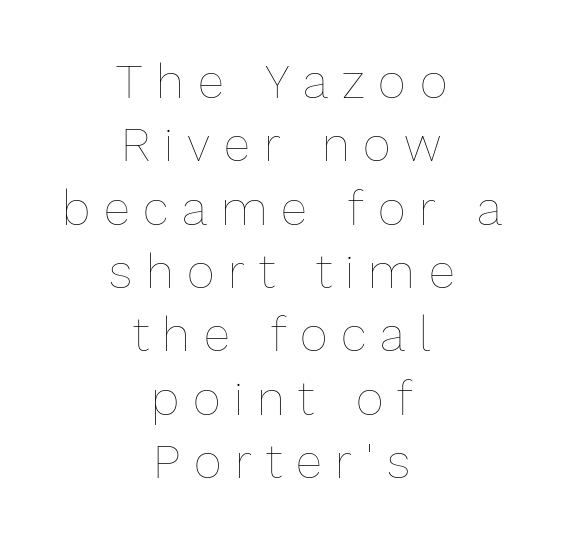
{"italic": "no", "bold": "no", "weight": "thin", "width": "normal", "stroke_contrast": "low", "x_height": "medium", "monospaced": "no", "underline": "no", "align": "center", "line_spacing": "normal", "line_spacing_ratio": 1.32, "letter_spacing": "wide", "letter_spacing_em": 0.29, "glyph_px": 48}
